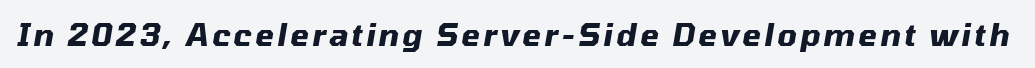
Q: Is the text bold? A: Yes.
Q: Is the text italic (slanted)? A: Yes, it leans right by about 10 degrees.
Q: Is the text underlined? A: No.
Q: Width (condensed, normal, or wide)? A: Normal.
Q: Stroke contrast? A: Medium.
Q: x-height? A: Medium.
Q: Monospaced? A: No.
